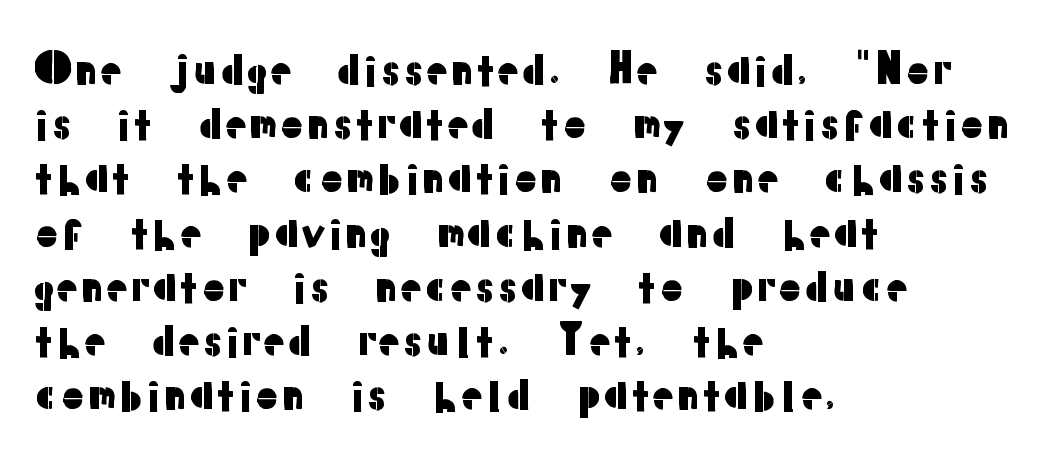
The image shows 43 px sans-serif type, upright; set left-aligned, normal line spacing (1.26x), normal letter spacing, not underlined; low stroke contrast and a medium x-height.
